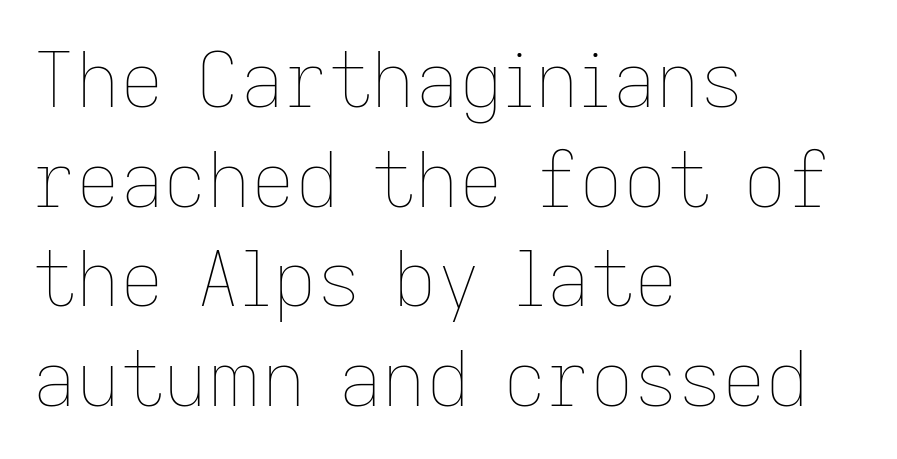
Q: Is the text bold? A: No.
Q: Is the text italic (slanted)? A: No, it is upright.
Q: Is the text underlined? A: No.
Q: How is the paragraph aligned? A: Left-aligned.
Q: Is the spacing between letters normal or unusually wide? A: Normal.
Q: Is the spacing between lines tight, normal or loose? A: Normal.
Q: Width (condensed, normal, or wide)? A: Normal.
Q: Stroke contrast? A: Low.
Q: x-height? A: Medium.
Q: Monospaced? A: No.
